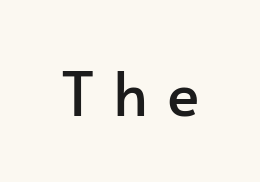
{"serif": "no", "italic": "no", "width": "normal", "stroke_contrast": "low", "x_height": "small", "monospaced": "no", "underline": "no", "letter_spacing": "wide", "letter_spacing_em": 0.31, "glyph_px": 61}
